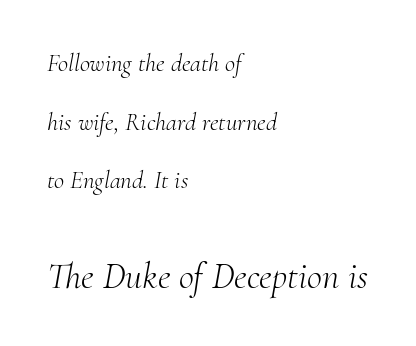
The image shows 37 px light serif type, italic (leaning right); set left-aligned, loose line spacing (2.35x), normal letter spacing, not underlined; the second (bottom) block is 1.48x larger; medium stroke contrast and a small x-height.
